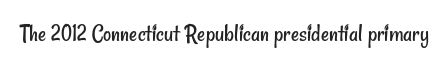
Ink coverage per letter is moderate at most. Check the space under the baseline: it is left empty. Nobody touched the tracking dial on this one.
